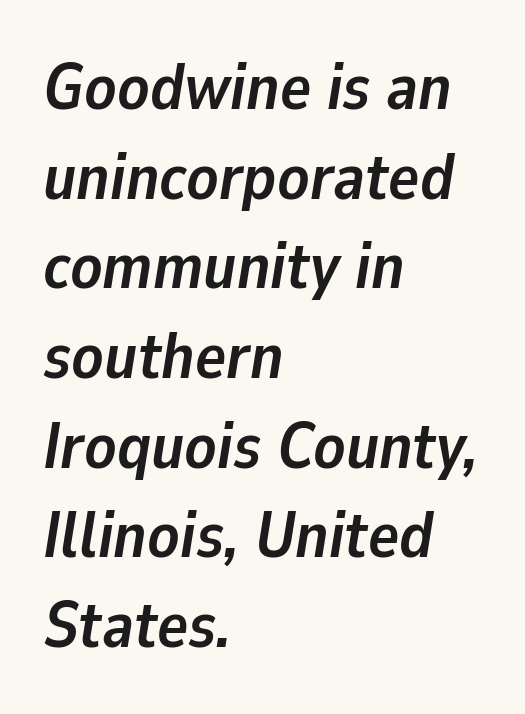
Check the space under the baseline: it is left empty. These lines are rendered in a variable-pitch font. Look at the stroke-to-counter ratio: heavy, a bold. The lines sit at an ordinary, default distance from one another. The gaps between neighbouring characters are ordinary and unremarkable. Slant detected: the letters are inclined.
